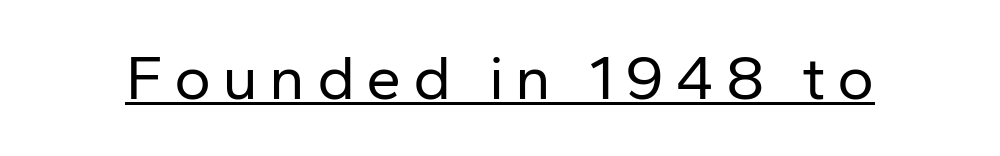
Vertical strokes here are truly vertical. Think standard paragraph weight, or any step lighter than that. You can see a thin bar hugging the bottom of the glyphs. Spacing verdict: proportional, widths tailored to each character. Note: no serifs on the glyphs.
